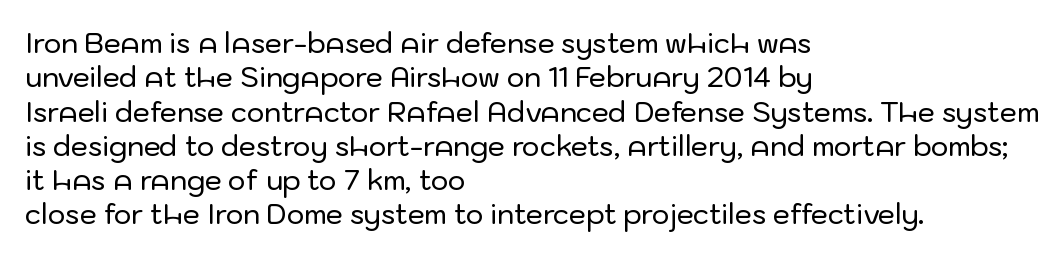
{"italic": "no", "underline": "no", "align": "left", "line_spacing": "normal", "line_spacing_ratio": 1.27, "letter_spacing": "normal", "letter_spacing_em": 0.0, "glyph_px": 27}
